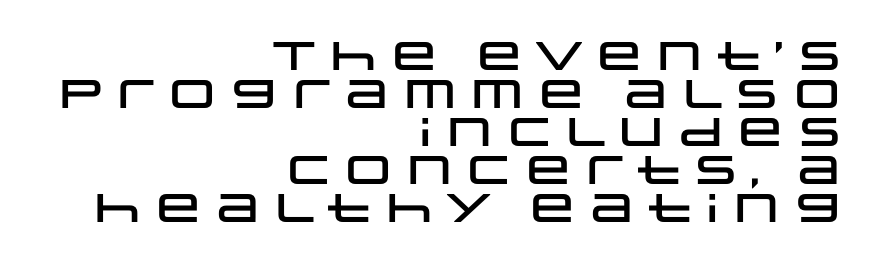
Q: Is the text italic (slanted)? A: No, it is upright.
Q: Is the typeface a serif or a sans-serif typeface? A: Sans-serif.
Q: Is the text underlined? A: No.
Q: How is the paragraph aligned? A: Right-aligned.
Q: Is the spacing between letters normal or unusually wide? A: Normal.
Q: Is the spacing between lines tight, normal or loose? A: Tight.
Q: Width (condensed, normal, or wide)? A: Wide.
Q: Stroke contrast? A: Low.
Q: x-height? A: Large.
Q: Monospaced? A: No.
